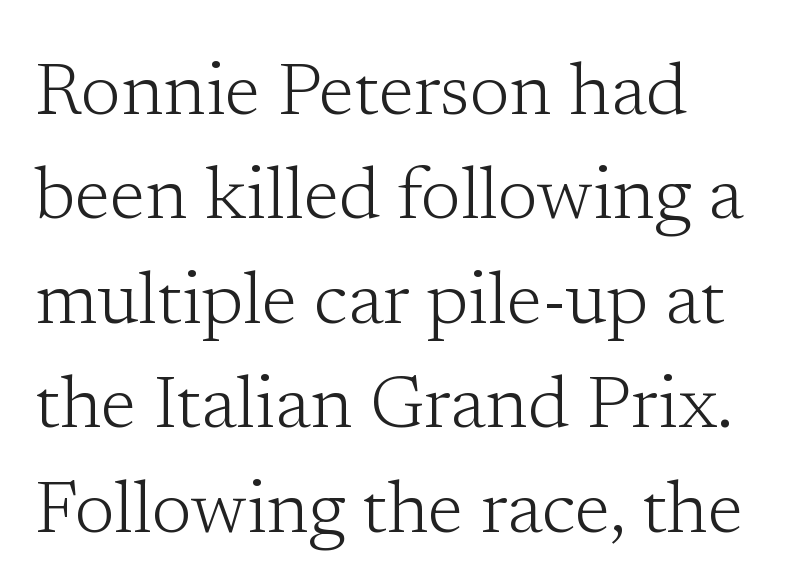
{"serif": "yes", "italic": "no", "bold": "no", "weight": "light", "width": "normal", "stroke_contrast": "low", "x_height": "medium", "monospaced": "no", "underline": "no", "align": "left", "line_spacing": "normal", "line_spacing_ratio": 1.43, "letter_spacing": "normal", "letter_spacing_em": 0.0, "glyph_px": 73}
